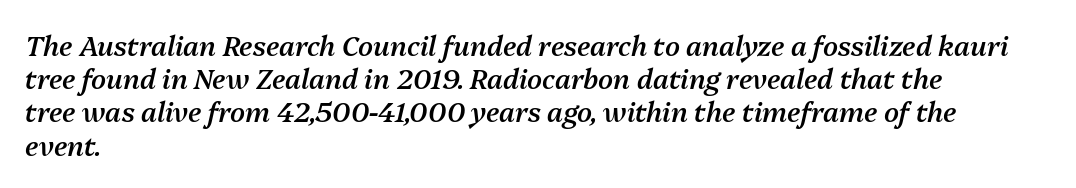
If you drew a ruler down the left edge, every line would touch it. Moderately thickened strokes mark this as semibold type. Posture: slanted. Letters rest on an invisible, unmarked baseline.
